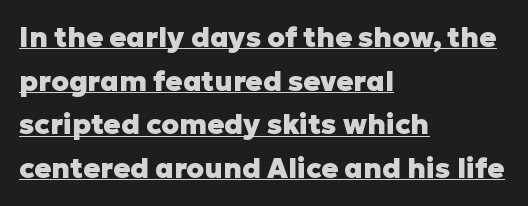
{"serif": "no", "italic": "no", "bold": "yes", "weight": "heavy", "width": "normal", "stroke_contrast": "low", "x_height": "medium", "monospaced": "no", "underline": "yes", "align": "left", "line_spacing": "normal", "line_spacing_ratio": 1.56, "letter_spacing": "normal", "letter_spacing_em": 0.0, "glyph_px": 28}
